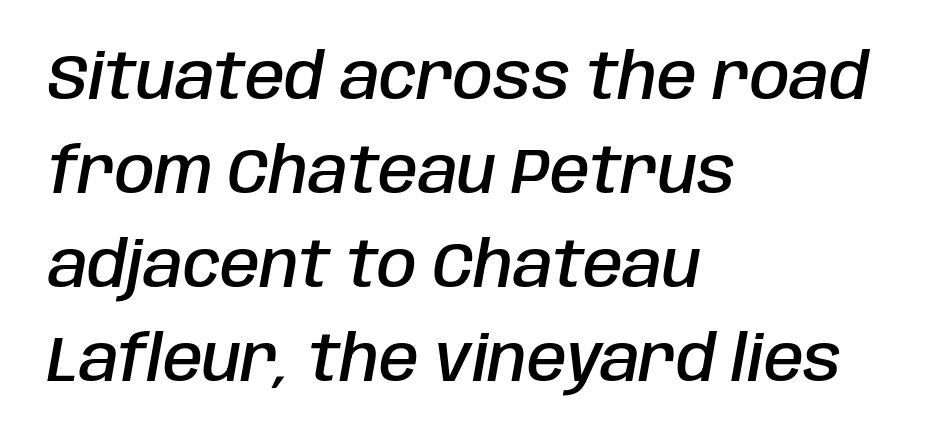
Type without underlining. A classic flush-left, rag-right setting is used for this passage. Honestly, the letter spacing is just normal — you wouldn't notice it. The passage shown stacks its lines at a standard gap. A typesetter would call this proportional, since set widths differ per character. Looking at the ascenders, they clearly lean.
